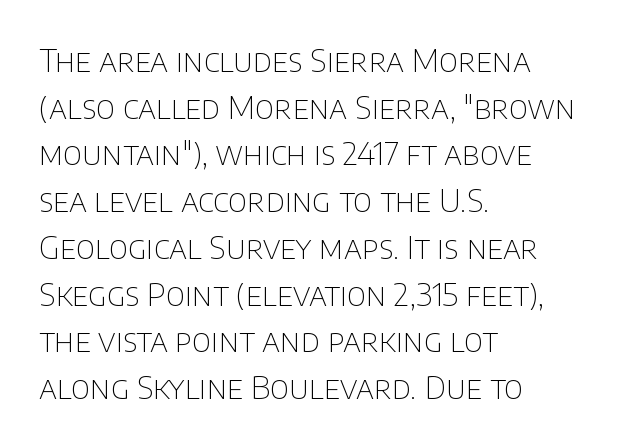
{"serif": "no", "italic": "no", "bold": "no", "weight": "thin", "width": "normal", "stroke_contrast": "low", "x_height": "large", "monospaced": "no", "underline": "no", "align": "left", "line_spacing": "normal", "line_spacing_ratio": 1.46, "letter_spacing": "normal", "letter_spacing_em": 0.0, "glyph_px": 32}
